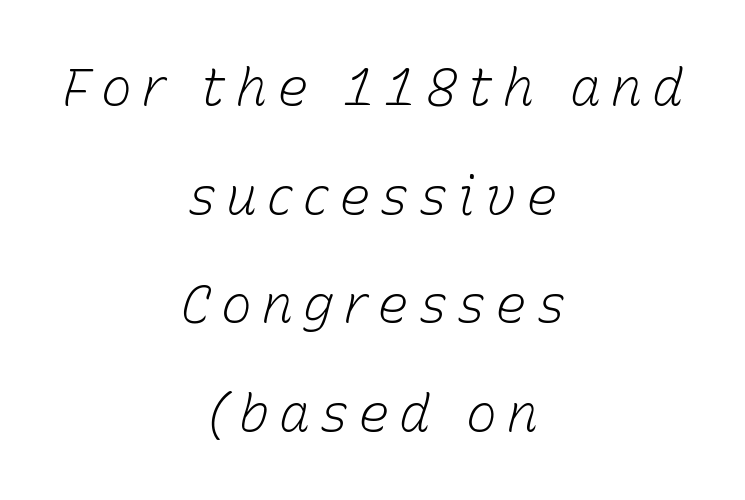
Horizontal bands of white between lines are thick stripes. The letters are slanted; this is an italic face. Each letter keeps its own natural width here, so spacing adapts to shape. Lines of text with bare space underneath.
